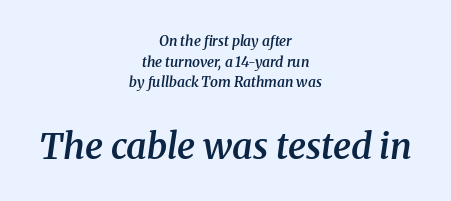
Q: Is the text bold? A: Semi-bold.
Q: Is the text italic (slanted)? A: Yes, it leans right by about 8 degrees.
Q: Is the typeface a serif or a sans-serif typeface? A: Serif.
Q: Is the text underlined? A: No.
Q: How is the paragraph aligned? A: Centered.
Q: Is the spacing between letters normal or unusually wide? A: Normal.
Q: Is the spacing between lines tight, normal or loose? A: Normal.
Q: Which block of text is set in a larger size, the first (top) or the second (bottom)? A: The second (bottom) one.
Q: Width (condensed, normal, or wide)? A: Normal.
Q: Stroke contrast? A: Medium.
Q: x-height? A: Medium.
Q: Monospaced? A: No.
